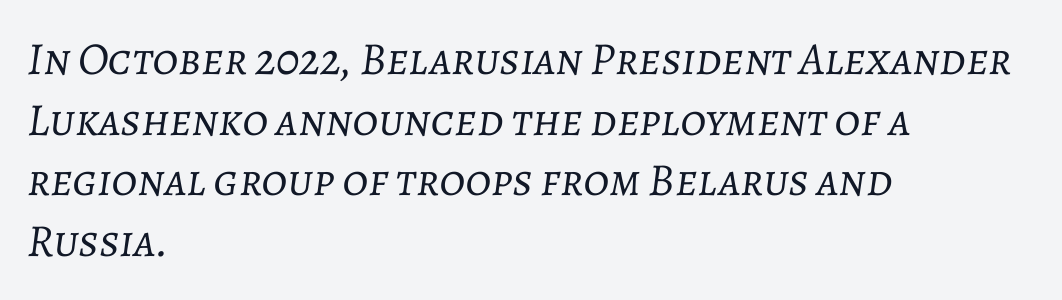
Q: Is the text bold? A: No.
Q: Is the text italic (slanted)? A: Yes, it leans right by about 7 degrees.
Q: Is the text underlined? A: No.
Q: How is the paragraph aligned? A: Left-aligned.
Q: Is the spacing between letters normal or unusually wide? A: Normal.
Q: Is the spacing between lines tight, normal or loose? A: Normal.
Q: Width (condensed, normal, or wide)? A: Normal.
Q: Stroke contrast? A: Low.
Q: x-height? A: Medium.
Q: Monospaced? A: No.
